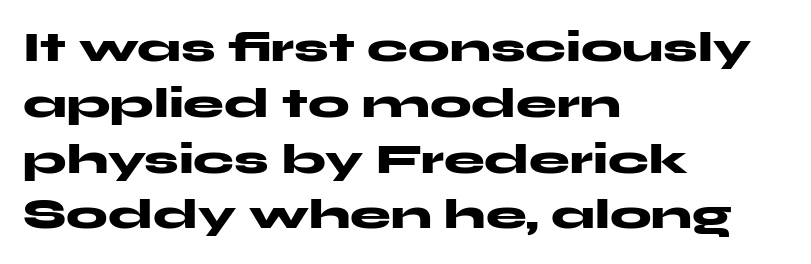
{"serif": "no", "italic": "no", "bold": "yes", "weight": "heavy", "width": "wide", "stroke_contrast": "medium", "x_height": "medium", "monospaced": "no", "underline": "no", "align": "left", "line_spacing": "normal", "line_spacing_ratio": 1.36, "letter_spacing": "normal", "letter_spacing_em": 0.0, "glyph_px": 41}
